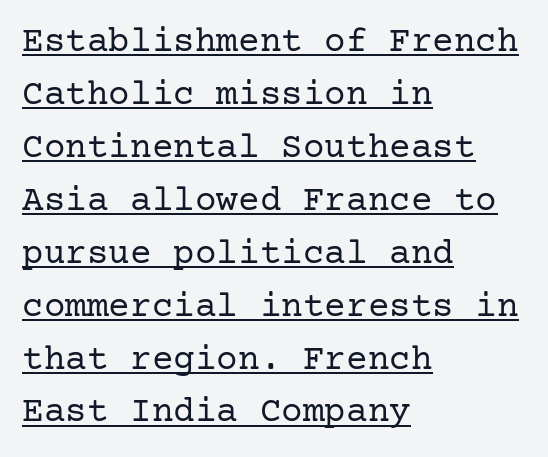
Q: Is the text bold? A: No.
Q: Is the text italic (slanted)? A: No, it is upright.
Q: Is the typeface a serif or a sans-serif typeface? A: Serif.
Q: Is the text underlined? A: Yes.
Q: How is the paragraph aligned? A: Left-aligned.
Q: Is the spacing between letters normal or unusually wide? A: Normal.
Q: Is the spacing between lines tight, normal or loose? A: Normal.
Q: Width (condensed, normal, or wide)? A: Normal.
Q: Stroke contrast? A: Low.
Q: x-height? A: Medium.
